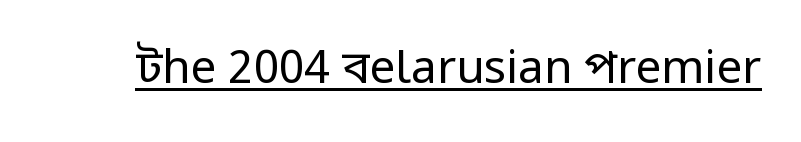
The image shows 46 px regular-weight, condensed sans-serif type, upright; set normal letter spacing, underlined; low stroke contrast and a large x-height.
